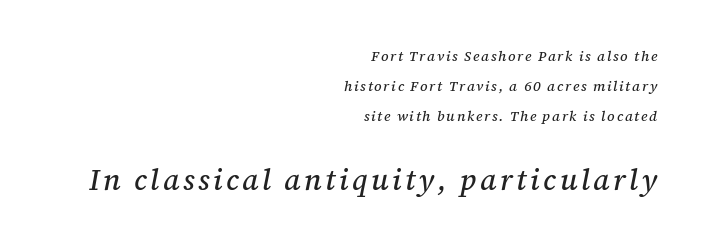
The image shows 29 px serif type, italic (leaning right); set right-aligned, loose line spacing (2.13x), not underlined; the second (bottom) block is 2.07x larger; medium stroke contrast and a medium x-height.
